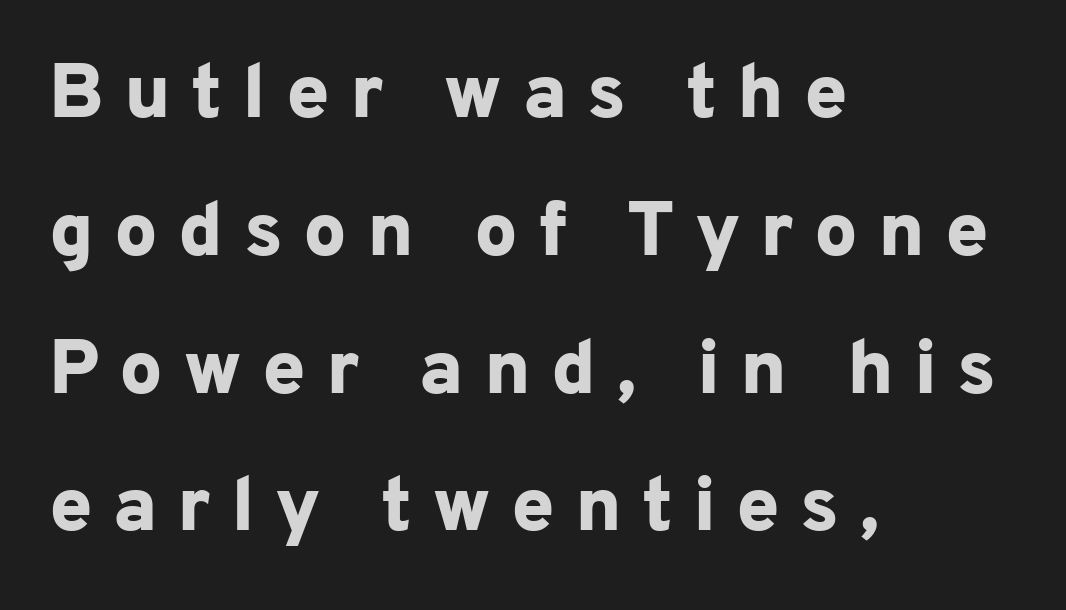
The image shows 77 px bold sans-serif type, upright; set left-aligned, line spacing 1.79x, unusually wide letter spacing (+0.26 em), not underlined; low stroke contrast and a medium x-height.
